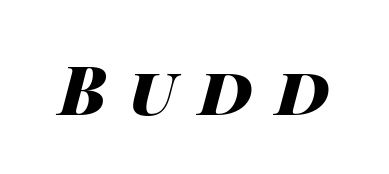
The image shows 67 px heavy, wide type, italic (leaning right); set unusually wide letter spacing (+0.34 em), not underlined; high stroke contrast and a large x-height.
